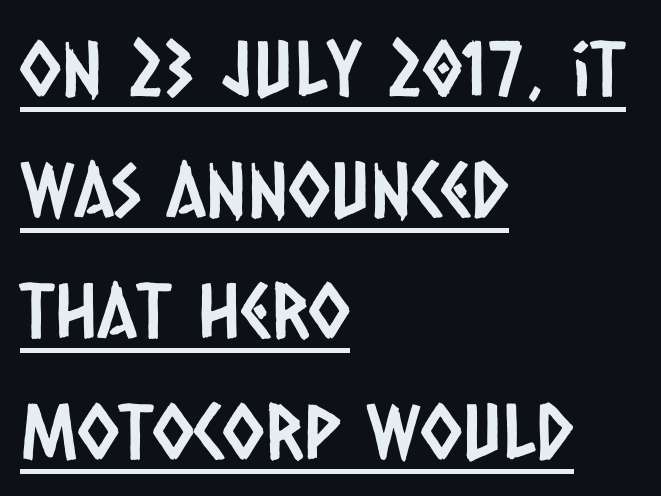
Look at the tracking — it's just the regular setting, nothing added. The rendering uses natural spacing where letterforms have individual widths. Does the leading feel generous? No, just average. Letterform terminals end flat and unadorned throughout the passage. Glance below the letters and you will spot a drawn line.
